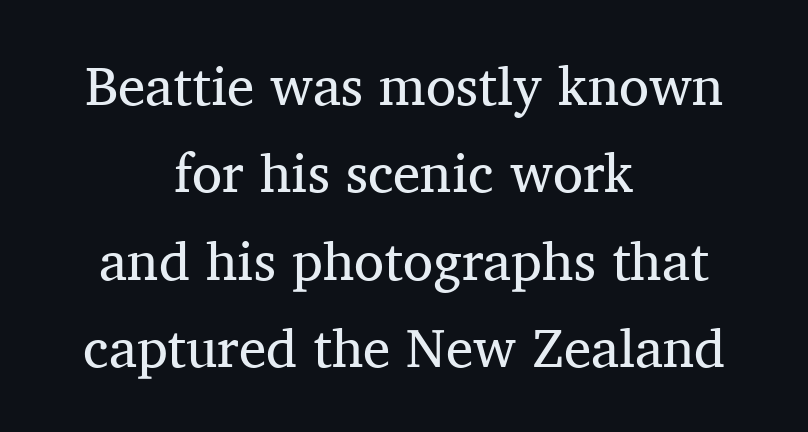
The image shows 55 px regular-weight serif type, upright; set centered, normal line spacing (1.59x), normal letter spacing, not underlined; medium stroke contrast and a medium x-height.
